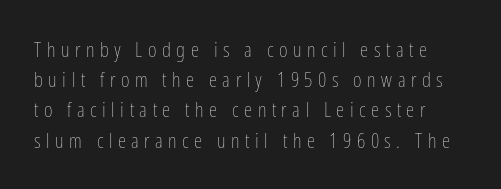
The image shows 21 px text type, upright; set normal line spacing (1.44x), unusually wide letter spacing (+0.26 em), not underlined.
